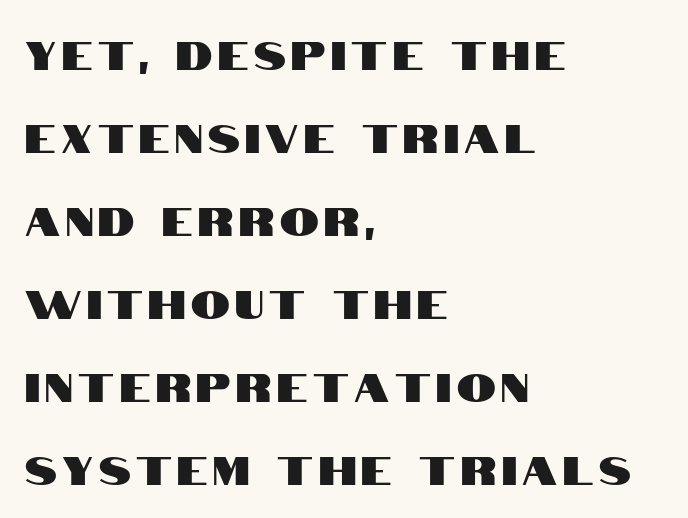
Q: Is the text italic (slanted)? A: No, it is upright.
Q: Is the typeface a serif or a sans-serif typeface? A: Sans-serif.
Q: Is the text underlined? A: No.
Q: How is the paragraph aligned? A: Left-aligned.
Q: Is the spacing between lines tight, normal or loose? A: Loose.
Q: Width (condensed, normal, or wide)? A: Condensed.
Q: Stroke contrast? A: High.
Q: x-height? A: Large.
Q: Monospaced? A: No.
